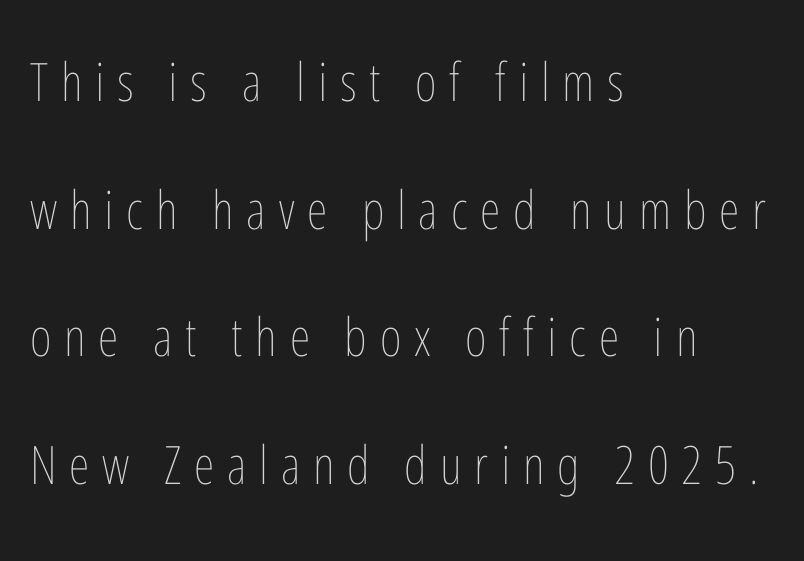
Q: Is the text bold? A: No.
Q: Is the text italic (slanted)? A: No, it is upright.
Q: Is the text underlined? A: No.
Q: How is the paragraph aligned? A: Left-aligned.
Q: Is the spacing between letters normal or unusually wide? A: Unusually wide.
Q: Is the spacing between lines tight, normal or loose? A: Loose.
Q: Width (condensed, normal, or wide)? A: Condensed.
Q: Stroke contrast? A: Low.
Q: x-height? A: Medium.
Q: Monospaced? A: No.
